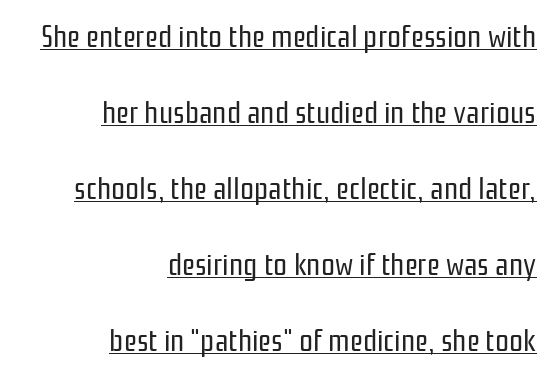
A typesetter would label this face a sans. A student would call this right alignment; a typographer would say flush right, rag left. A quiet, ordinary-to-light weight characterises the typeface. Whoever set this chose breathing room over compactness in the vertical rhythm.
